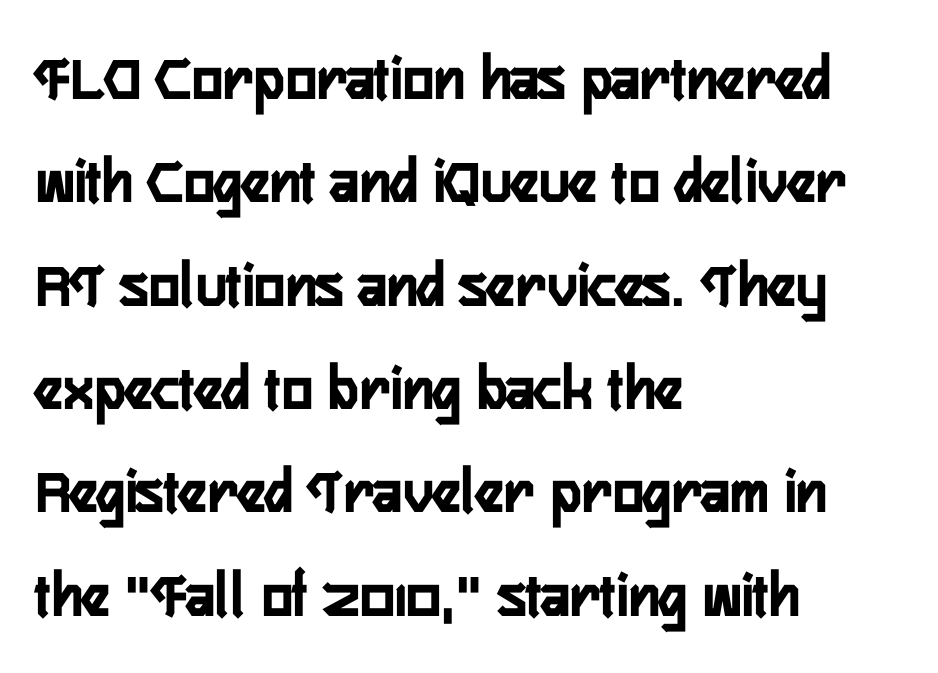
{"serif": "no", "italic": "no", "bold": "yes", "weight": "semibold", "width": "condensed", "stroke_contrast": "low", "x_height": "medium", "monospaced": "no", "underline": "no", "align": "left", "line_spacing": "normal", "line_spacing_ratio": 1.59, "letter_spacing": "normal", "letter_spacing_em": 0.0, "glyph_px": 65}
